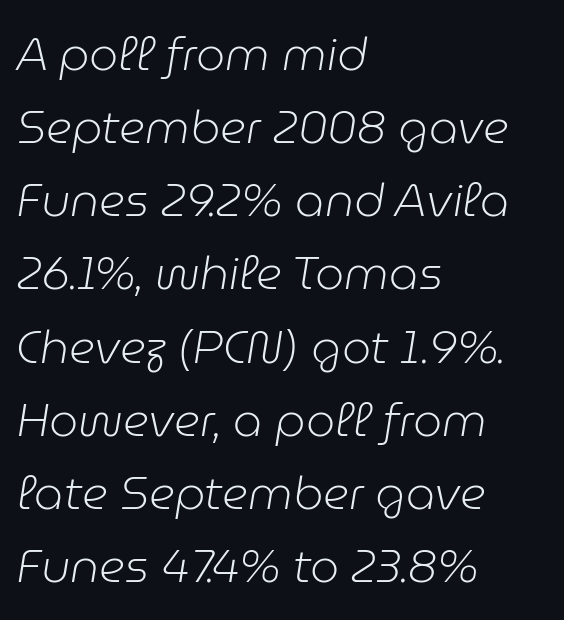
Q: Is the text bold? A: No.
Q: Is the text italic (slanted)? A: Yes, it leans right by about 9 degrees.
Q: Is the text underlined? A: No.
Q: How is the paragraph aligned? A: Left-aligned.
Q: Is the spacing between letters normal or unusually wide? A: Normal.
Q: Is the spacing between lines tight, normal or loose? A: Normal.
Q: Width (condensed, normal, or wide)? A: Normal.
Q: Stroke contrast? A: Low.
Q: x-height? A: Medium.
Q: Monospaced? A: No.
